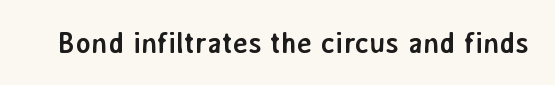
{"serif": "no", "italic": "no", "bold": "yes", "weight": "semibold", "width": "normal", "stroke_contrast": "low", "x_height": "medium", "monospaced": "no", "underline": "no", "letter_spacing": "normal", "letter_spacing_em": 0.0, "glyph_px": 29}
